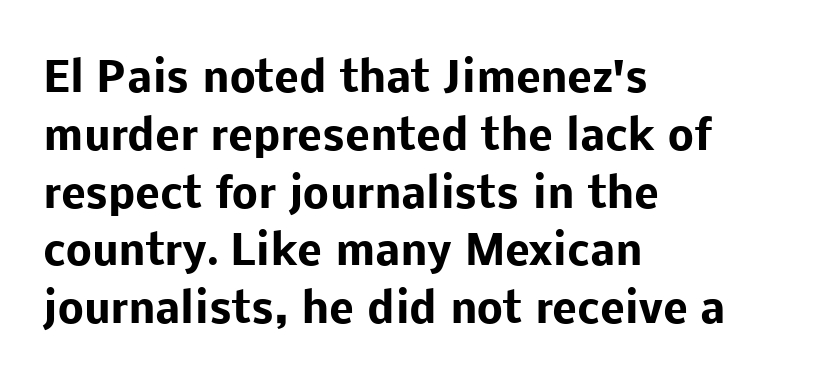
Q: Is the text bold? A: Yes.
Q: Is the text italic (slanted)? A: No, it is upright.
Q: Is the typeface a serif or a sans-serif typeface? A: Sans-serif.
Q: Is the text underlined? A: No.
Q: How is the paragraph aligned? A: Left-aligned.
Q: Is the spacing between letters normal or unusually wide? A: Normal.
Q: Is the spacing between lines tight, normal or loose? A: Normal.
Q: Width (condensed, normal, or wide)? A: Normal.
Q: Stroke contrast? A: Low.
Q: x-height? A: Medium.
Q: Monospaced? A: No.
